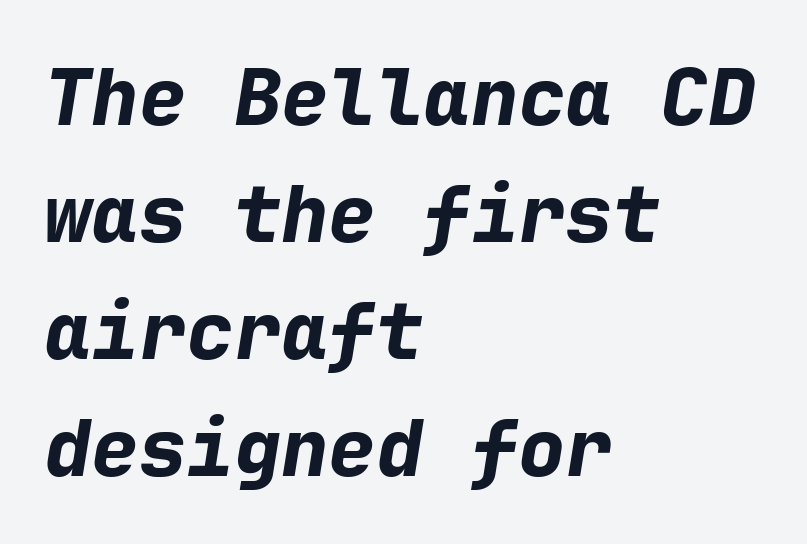
Q: Is the text bold? A: Yes.
Q: Is the text italic (slanted)? A: Yes, it leans right by about 9 degrees.
Q: Is the text underlined? A: No.
Q: How is the paragraph aligned? A: Left-aligned.
Q: Is the spacing between letters normal or unusually wide? A: Normal.
Q: Is the spacing between lines tight, normal or loose? A: Normal.
Q: Width (condensed, normal, or wide)? A: Normal.
Q: Stroke contrast? A: Low.
Q: x-height? A: Medium.
Q: Monospaced? A: Yes.
